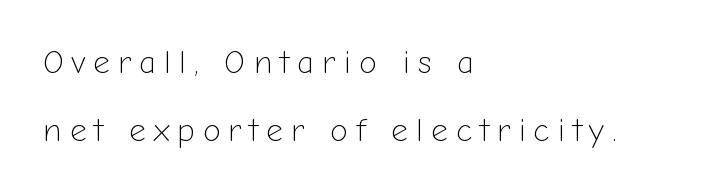
The image shows 33 px light sans-serif type, upright; set left-aligned, loose line spacing (2.05x), unusually wide letter spacing (+0.23 em), not underlined; low stroke contrast and a medium x-height.
